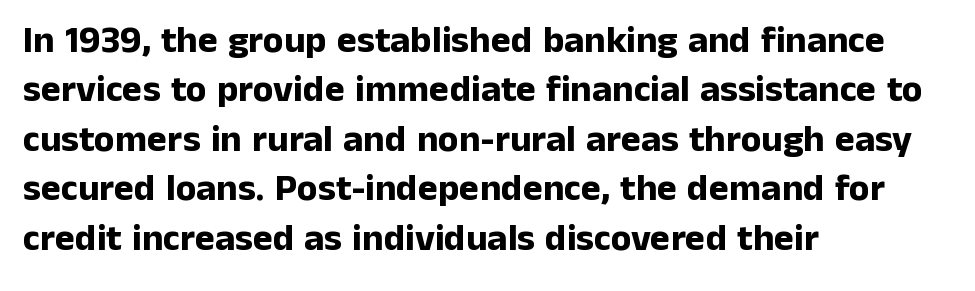
Q: Is the text bold? A: Yes.
Q: Is the text italic (slanted)? A: No, it is upright.
Q: Is the typeface a serif or a sans-serif typeface? A: Sans-serif.
Q: Is the text underlined? A: No.
Q: How is the paragraph aligned? A: Left-aligned.
Q: Is the spacing between letters normal or unusually wide? A: Normal.
Q: Is the spacing between lines tight, normal or loose? A: Normal.
Q: Width (condensed, normal, or wide)? A: Normal.
Q: Stroke contrast? A: Low.
Q: x-height? A: Medium.
Q: Monospaced? A: No.
